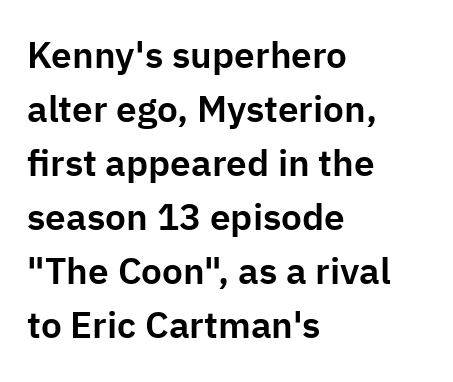
{"serif": "no", "italic": "no", "width": "normal", "stroke_contrast": "low", "x_height": "medium", "monospaced": "no", "underline": "no", "align": "left", "line_spacing": "normal", "line_spacing_ratio": 1.46, "letter_spacing": "normal", "letter_spacing_em": 0.0, "glyph_px": 37}
